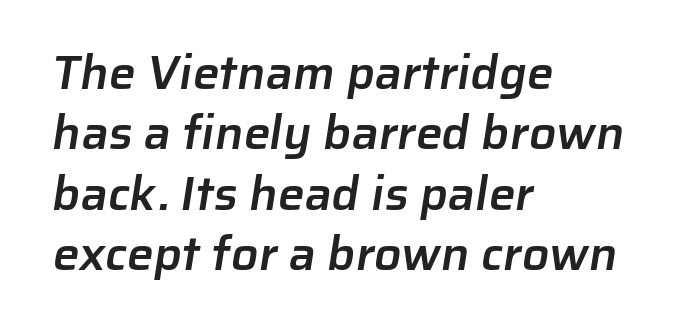
The image shows 48 px semibold sans-serif type; set left-aligned, normal line spacing (1.26x), normal letter spacing, not underlined; low stroke contrast and a medium x-height.
